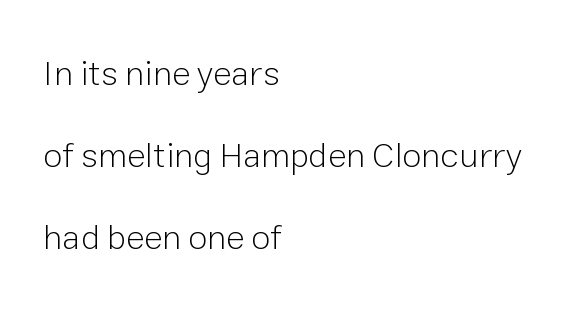
{"serif": "no", "italic": "no", "bold": "no", "weight": "light", "width": "normal", "stroke_contrast": "low", "x_height": "medium", "monospaced": "no", "underline": "no", "align": "left", "line_spacing": "loose", "line_spacing_ratio": 2.35, "letter_spacing": "normal", "letter_spacing_em": 0.0, "glyph_px": 35}
